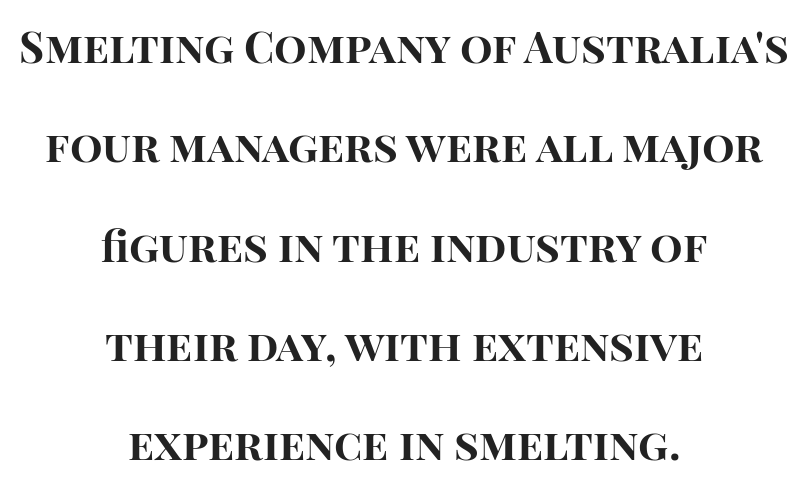
The image shows 43 px bold sans-serif type, upright; set centered, loose line spacing (2.31x), normal letter spacing, not underlined; high stroke contrast and a large x-height.
